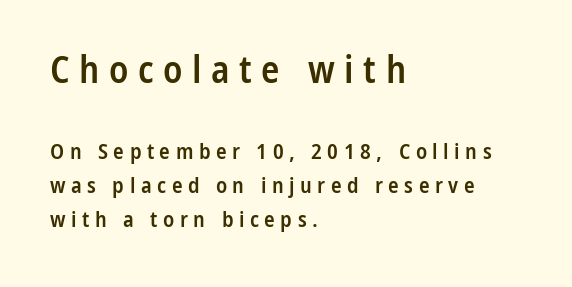
{"serif": "no", "italic": "no", "bold": "semi", "weight": "semibold", "width": "condensed", "stroke_contrast": "low", "x_height": "medium", "monospaced": "no", "underline": "no", "align": "left", "line_spacing": "normal", "line_spacing_ratio": 1.55, "letter_spacing": "wide", "letter_spacing_em": 0.25, "larger_block": "first", "size_ratio": 1.73, "glyph_px": 38}
